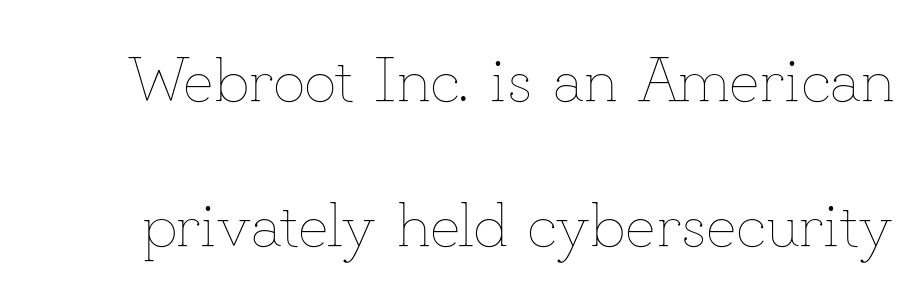
A quiet, ordinary-to-light weight characterises the typeface. The specimen omits any rule beneath the text block's lines. Each letter keeps its own natural width here, so spacing adapts to shape. The letters stand straight up with perfectly vertical stems. The block of text is sparse from top to bottom, with ample space between rows. Here the glyphs are tracked normally, forming tight word shapes.
